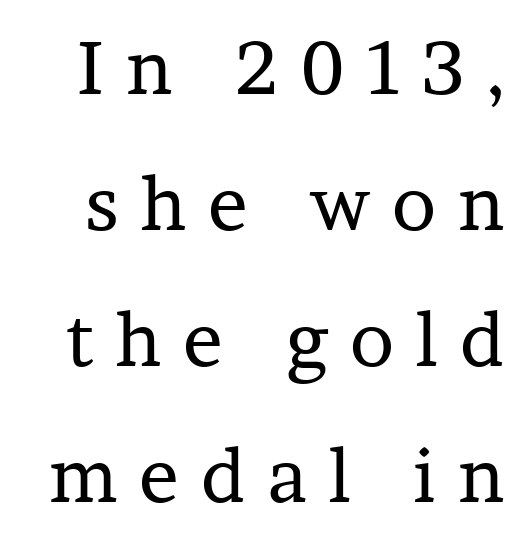
Q: Is the text bold? A: No.
Q: Is the text italic (slanted)? A: No, it is upright.
Q: Is the typeface a serif or a sans-serif typeface? A: Serif.
Q: Is the text underlined? A: No.
Q: Is the spacing between letters normal or unusually wide? A: Unusually wide.
Q: Width (condensed, normal, or wide)? A: Normal.
Q: Stroke contrast? A: Low.
Q: x-height? A: Medium.
Q: Monospaced? A: No.
